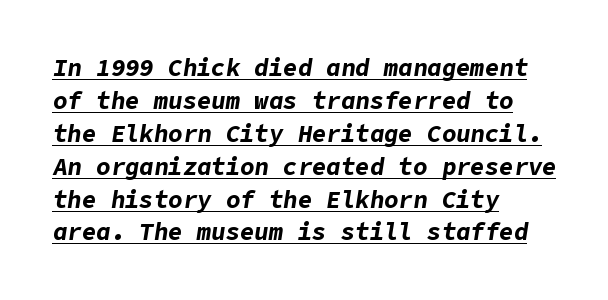
The axis of the letterforms is tilted away from vertical. Is the block centered? No — it sits flush against the left margin. In terms of leading, this rendering sits right in the middle. Underlining? Definitely there. Typesetter's note: full bold, strokes at maximum text heaviness. Students, note that the glyphs here touch the page at normal intervals.
